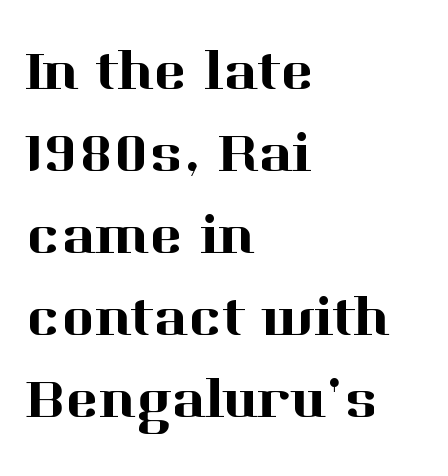
Short and long lines alike share a common starting point at left. The passage shown is typeset with a serif family. Beneath every word, the page is bare. Normally led — the rows are evenly, conventionally spaced.
